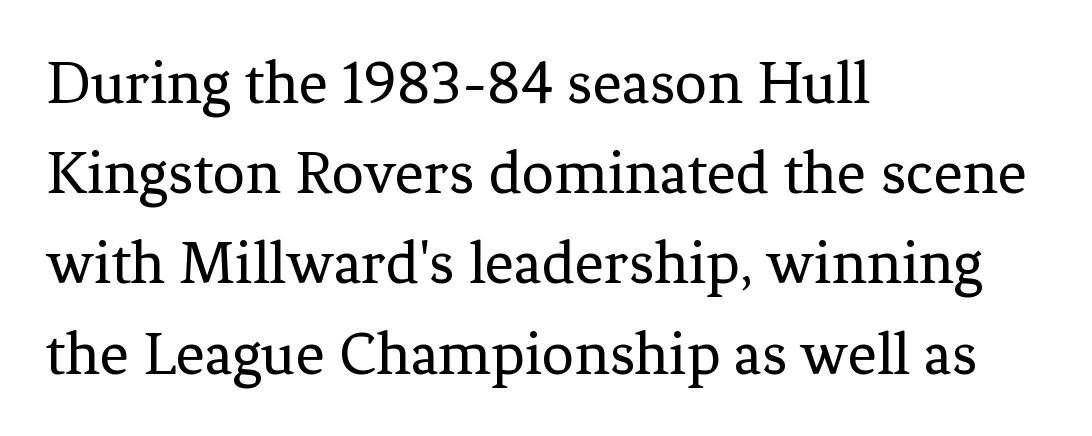
Examine the stroke ends and you'll spot serifs. The specimen omits any rule beneath the text block's lines. The tracking reads as untouched default to a designer's eye. Proportional: the letters do not fall into vertical columns.
